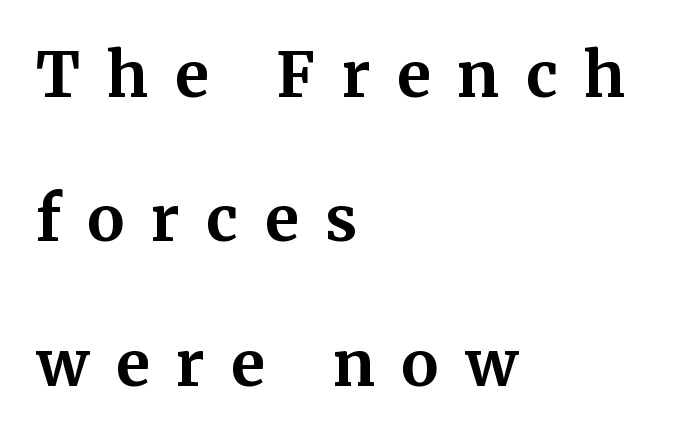
In terms of posture, this sample is upright. The glyphs in this specimen are seriffed. Successive baselines arrive slowly, with a big drop between each. Notice how the passage keeps a crisp vertical edge on the left only. Display-style spreading of the glyphs; the letterfit is very open. Here the designer chose a conventional face with non-uniform glyph widths.
